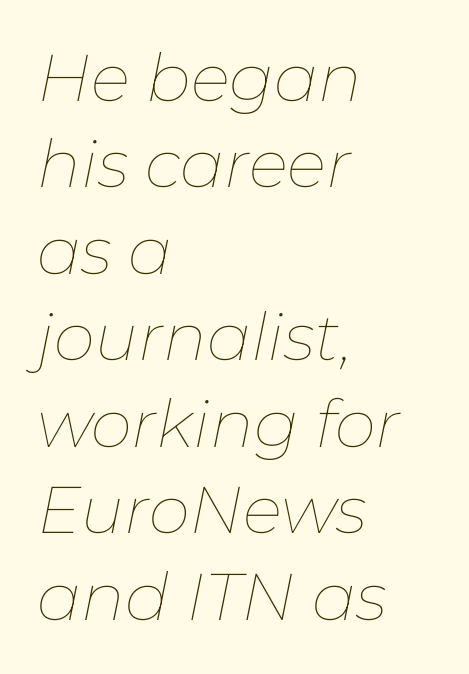
Q: Is the text bold? A: No.
Q: Is the text italic (slanted)? A: Yes, it leans right by about 11 degrees.
Q: Is the text underlined? A: No.
Q: How is the paragraph aligned? A: Left-aligned.
Q: Is the spacing between letters normal or unusually wide? A: Normal.
Q: Is the spacing between lines tight, normal or loose? A: Normal.
Q: Width (condensed, normal, or wide)? A: Normal.
Q: Stroke contrast? A: Low.
Q: x-height? A: Medium.
Q: Monospaced? A: No.
